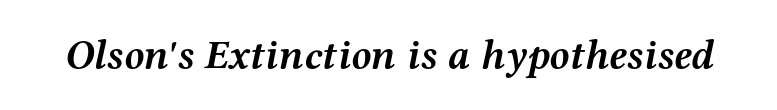
Do the characters align in a grid? No, the font is proportional. This sample uses plain, unmodified letter spacing. The typesetting leans heavy: a genuine bold. Underlining? Definitely not there. Serifs: yes, visible at the terminals of the letterforms.
